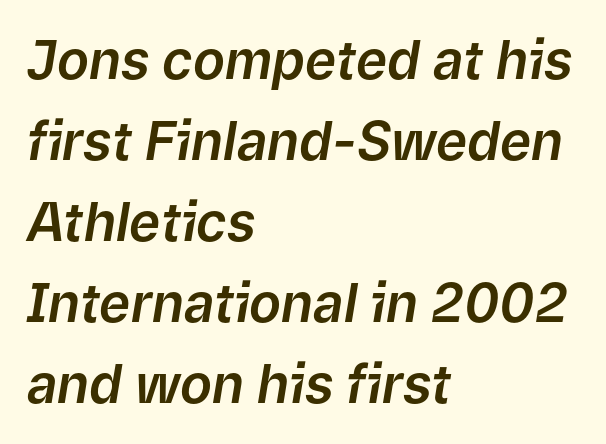
{"italic": "yes", "lean": "right", "slant_degrees": 9, "width": "normal", "stroke_contrast": "low", "x_height": "medium", "monospaced": "no", "underline": "no", "align": "left", "line_spacing": "normal", "line_spacing_ratio": 1.53, "letter_spacing": "normal", "letter_spacing_em": 0.0, "glyph_px": 53}
